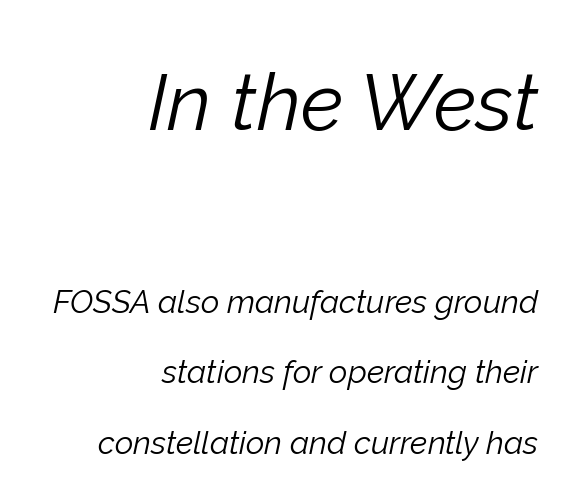
Q: Is the text bold? A: No.
Q: Is the text italic (slanted)? A: Yes, it leans right by about 12 degrees.
Q: Is the text underlined? A: No.
Q: How is the paragraph aligned? A: Right-aligned.
Q: Is the spacing between letters normal or unusually wide? A: Normal.
Q: Is the spacing between lines tight, normal or loose? A: Loose.
Q: Which block of text is set in a larger size, the first (top) or the second (bottom)? A: The first (top) one.
Q: Width (condensed, normal, or wide)? A: Normal.
Q: Stroke contrast? A: Low.
Q: x-height? A: Medium.
Q: Monospaced? A: No.
